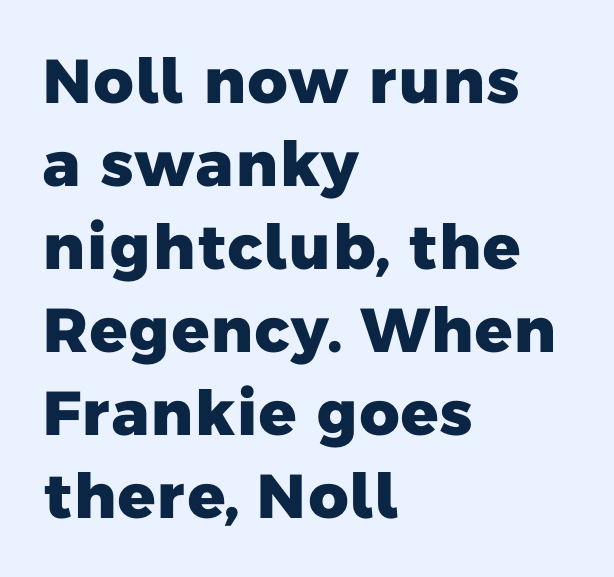
The image shows 62 px heavy sans-serif type; set left-aligned, normal line spacing (1.34x), normal letter spacing, not underlined; low stroke contrast and a medium x-height.
